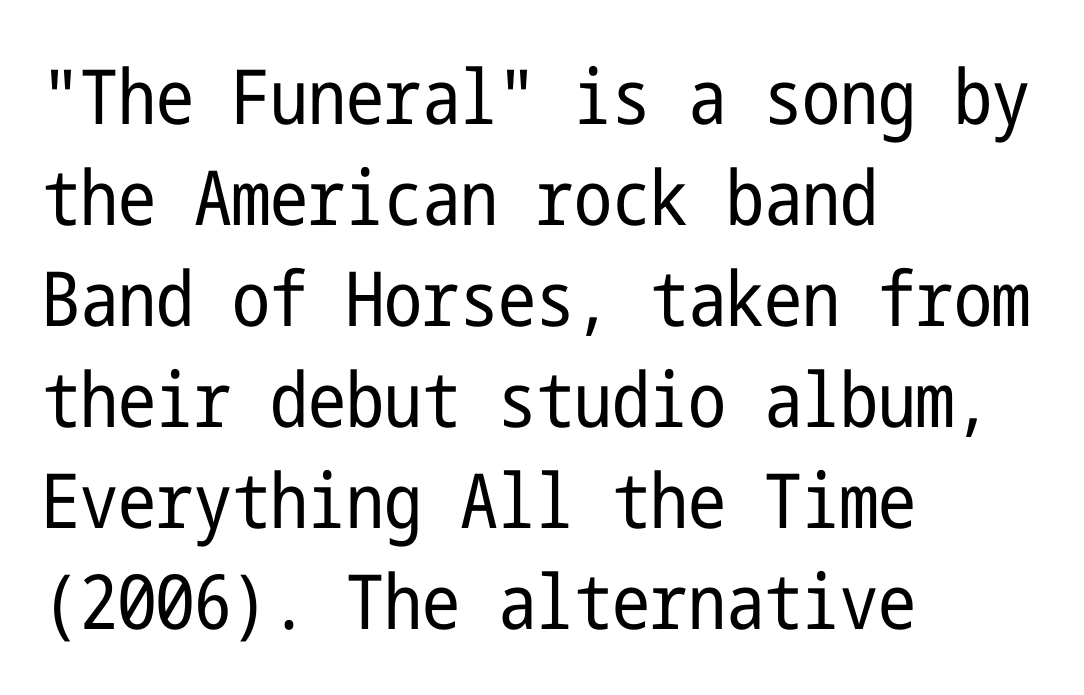
Underlining? Definitely not there. Serifs: no, the terminals of the letterforms are clean. The font is comparable to plain body text, perhaps lighter. These lines are set flush left with a ragged right edge. These lines keep a tight, regular rhythm from letter to letter. Students, observe: this is what conventionally led text looks like.
